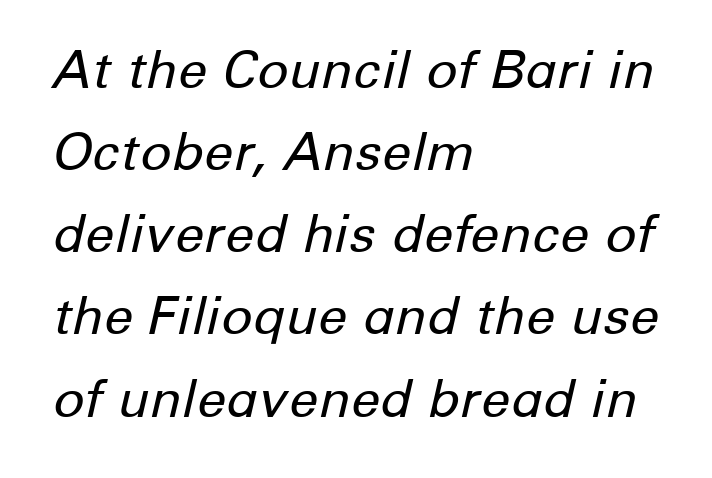
Q: Is the text bold? A: No.
Q: Is the text italic (slanted)? A: Yes, it leans right by about 12 degrees.
Q: Is the text underlined? A: No.
Q: How is the paragraph aligned? A: Left-aligned.
Q: Is the spacing between letters normal or unusually wide? A: Normal.
Q: Is the spacing between lines tight, normal or loose? A: Normal.
Q: Width (condensed, normal, or wide)? A: Normal.
Q: Stroke contrast? A: Low.
Q: x-height? A: Medium.
Q: Monospaced? A: No.
